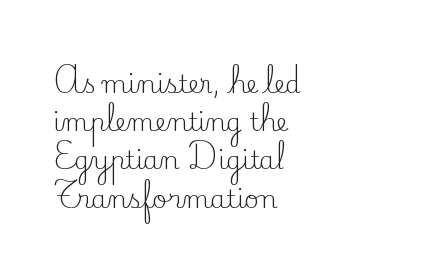
The image shows 25 px text type, upright; set left-aligned, normal line spacing (1.53x), normal letter spacing, not underlined.
